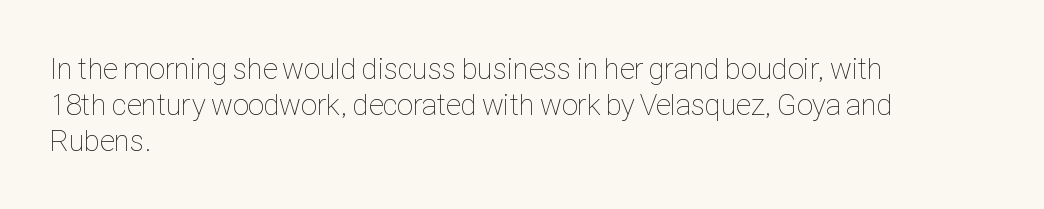
The image shows 30 px thin, condensed type, upright; set left-aligned, line spacing 1.2x, normal letter spacing, not underlined; low stroke contrast and a medium x-height.
